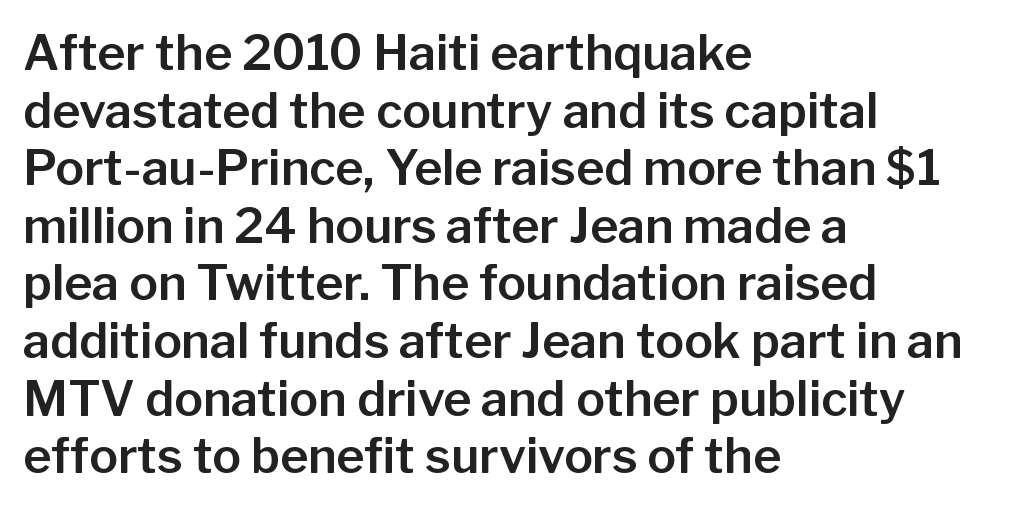
The image shows 48 px sans-serif type, upright; set left-aligned, line spacing 1.2x, normal letter spacing, not underlined; low stroke contrast and a medium x-height.
